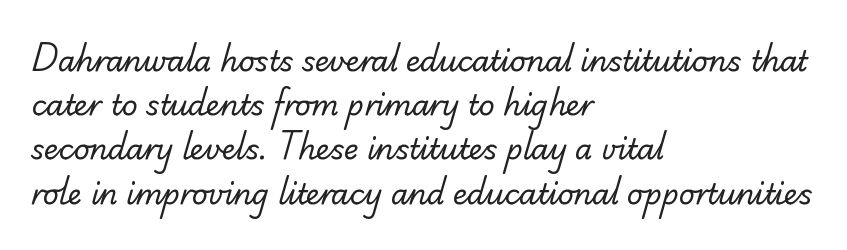
The paragraph has a hard left edge and a soft right edge. Successive baselines arrive at the customary interval. Underlining? Definitely not there. These lines are rendered in a variable-pitch font.
